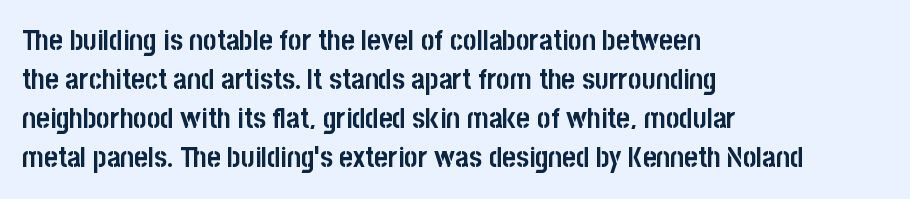
{"serif": "no", "italic": "no", "bold": "yes", "weight": "semibold", "width": "condensed", "stroke_contrast": "low", "x_height": "large", "monospaced": "no", "underline": "no", "align": "left", "line_spacing": "normal", "line_spacing_ratio": 1.34, "letter_spacing": "normal", "letter_spacing_em": 0.0, "glyph_px": 29}
